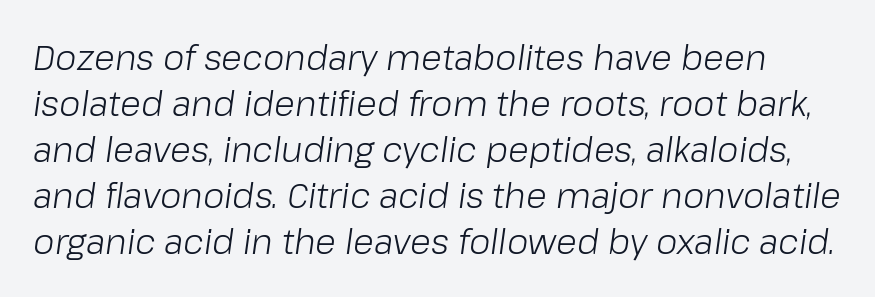
The image shows 34 px light type, italic (leaning right); set normal line spacing (1.35x), normal letter spacing, not underlined; low stroke contrast and a medium x-height.
